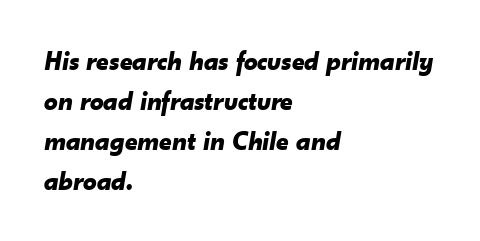
Q: Is the text bold? A: Yes.
Q: Is the text italic (slanted)? A: Yes, it leans right by about 10 degrees.
Q: Is the text underlined? A: No.
Q: How is the paragraph aligned? A: Left-aligned.
Q: Is the spacing between letters normal or unusually wide? A: Normal.
Q: Is the spacing between lines tight, normal or loose? A: Normal.
